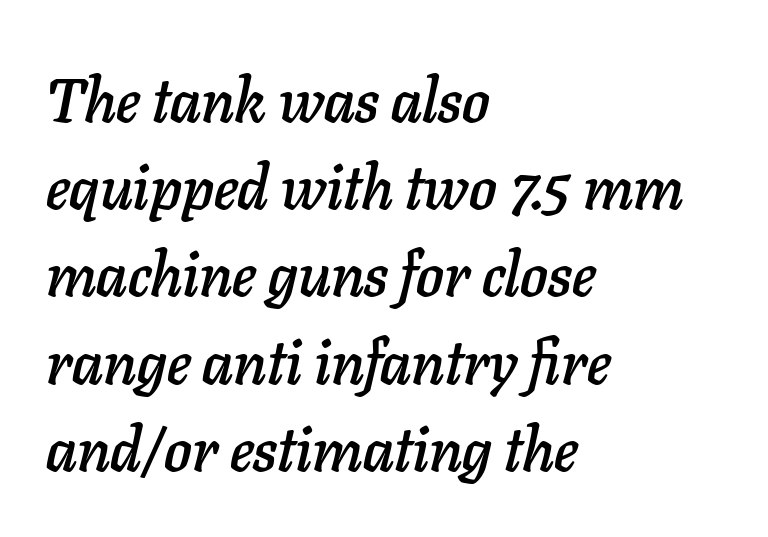
Q: Is the text italic (slanted)? A: Yes, it leans right by about 11 degrees.
Q: Is the text underlined? A: No.
Q: How is the paragraph aligned? A: Left-aligned.
Q: Is the spacing between letters normal or unusually wide? A: Normal.
Q: Is the spacing between lines tight, normal or loose? A: Normal.
Q: Width (condensed, normal, or wide)? A: Normal.
Q: Stroke contrast? A: Low.
Q: x-height? A: Medium.
Q: Monospaced? A: No.
